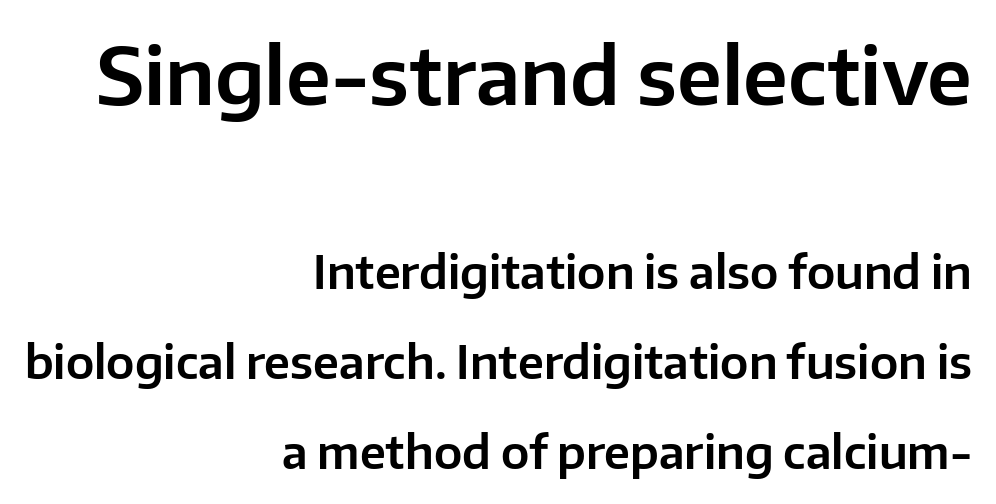
Q: Is the text italic (slanted)? A: No, it is upright.
Q: Is the typeface a serif or a sans-serif typeface? A: Sans-serif.
Q: Is the text underlined? A: No.
Q: How is the paragraph aligned? A: Right-aligned.
Q: Is the spacing between letters normal or unusually wide? A: Normal.
Q: Is the spacing between lines tight, normal or loose? A: Loose.
Q: Which block of text is set in a larger size, the first (top) or the second (bottom)? A: The first (top) one.
Q: Width (condensed, normal, or wide)? A: Normal.
Q: Stroke contrast? A: Low.
Q: x-height? A: Medium.
Q: Monospaced? A: No.
